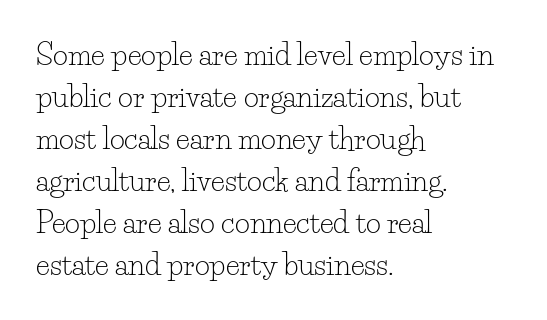
Q: Is the text bold? A: No.
Q: Is the text italic (slanted)? A: No, it is upright.
Q: Is the typeface a serif or a sans-serif typeface? A: Serif.
Q: Is the text underlined? A: No.
Q: How is the paragraph aligned? A: Left-aligned.
Q: Is the spacing between letters normal or unusually wide? A: Normal.
Q: Is the spacing between lines tight, normal or loose? A: Normal.
Q: Width (condensed, normal, or wide)? A: Normal.
Q: Stroke contrast? A: Low.
Q: x-height? A: Small.
Q: Monospaced? A: No.
